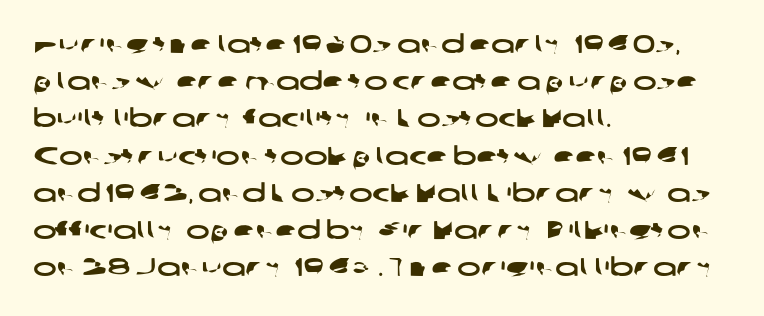
Tracking value appears to be zero — textbook default spacing. This sample keeps an unexceptional amount of space between lines. Which margin do the lines hug? The left one — the right edge is uneven. A clean baseline with only descenders dipping below it.
